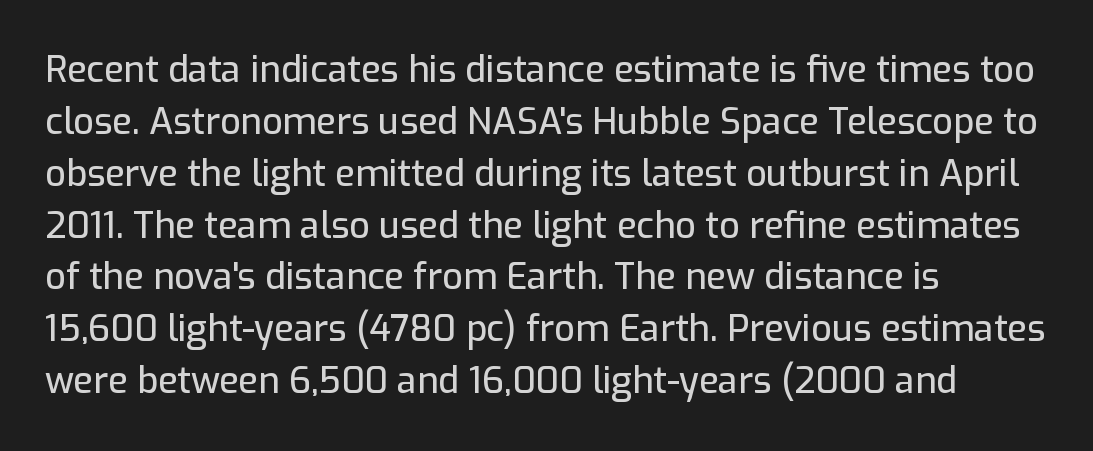
Line starts are locked; line ends wander. This is roman type, the default non-slanted kind. A typesetter would call this proportional, since set widths differ per character. The gaps between neighbouring characters are ordinary and unremarkable.
